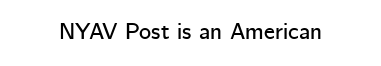
Q: Is the text italic (slanted)? A: No, it is upright.
Q: Is the text underlined? A: No.
Q: Is the spacing between letters normal or unusually wide? A: Normal.
